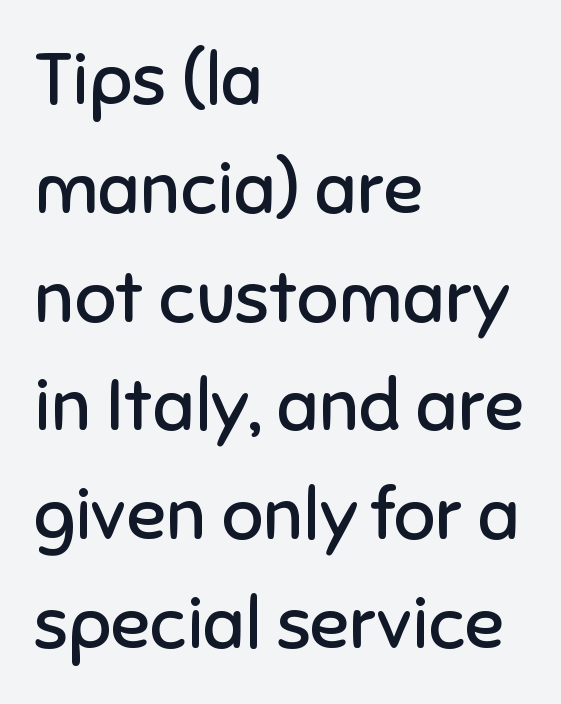
Baseline-to-baseline distance is the conventional proportion of letter height. Each letter keeps its own natural width here, so spacing adapts to shape. Do the letters lean? They stand straight. The font is comparable to plain body text, perhaps lighter. The text block is weighted toward the left margin, trailing off unevenly rightward. Each letter's strokes conclude bluntly, with no projecting serifs.
